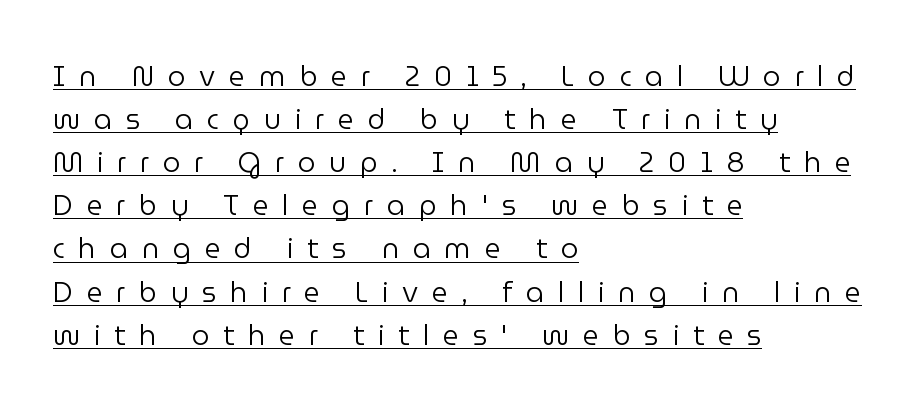
{"serif": "no", "italic": "no", "bold": "no", "weight": "regular", "width": "normal", "stroke_contrast": "low", "x_height": "medium", "monospaced": "no", "underline": "yes", "align": "left", "line_spacing": "normal", "line_spacing_ratio": 1.54, "letter_spacing": "wide", "letter_spacing_em": 0.49, "glyph_px": 28}
